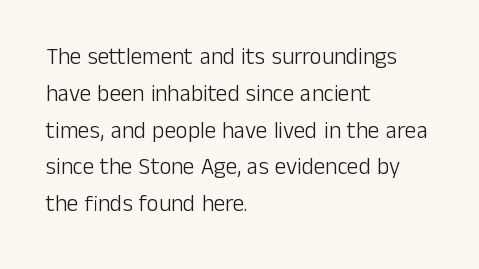
The rendering uses a moderate line-height, typical for paragraphs. The cut favours lightness, reaching ordinary text weight at its darkest. This is roman type, the default non-slanted kind. A student would call this left alignment; a typographer would say flush left, rag right. Honestly, there is no underline to notice here at all. The letterforms sit shoulder to shoulder at normal distance.
